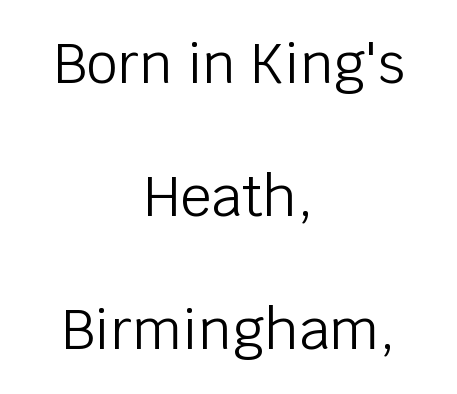
The image shows 55 px light sans-serif type, upright; set centered, loose line spacing (2.42x), normal letter spacing, not underlined; low stroke contrast and a large x-height.
